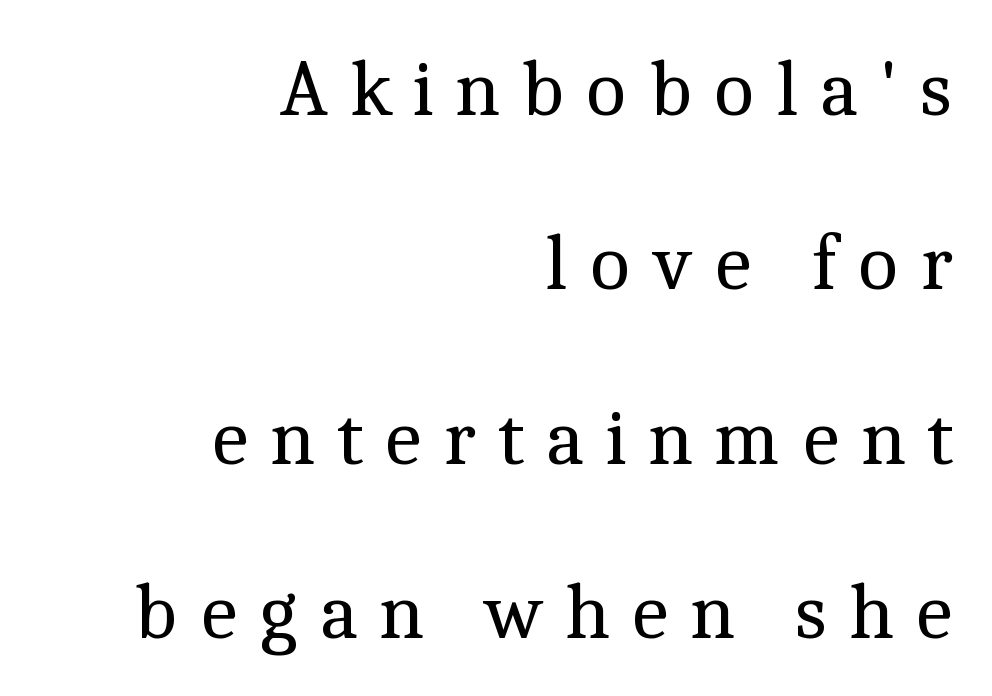
Q: Is the text bold? A: No.
Q: Is the text italic (slanted)? A: No, it is upright.
Q: Is the typeface a serif or a sans-serif typeface? A: Serif.
Q: Is the text underlined? A: No.
Q: How is the paragraph aligned? A: Right-aligned.
Q: Is the spacing between letters normal or unusually wide? A: Unusually wide.
Q: Is the spacing between lines tight, normal or loose? A: Loose.
Q: Width (condensed, normal, or wide)? A: Normal.
Q: x-height? A: Medium.
Q: Monospaced? A: No.
